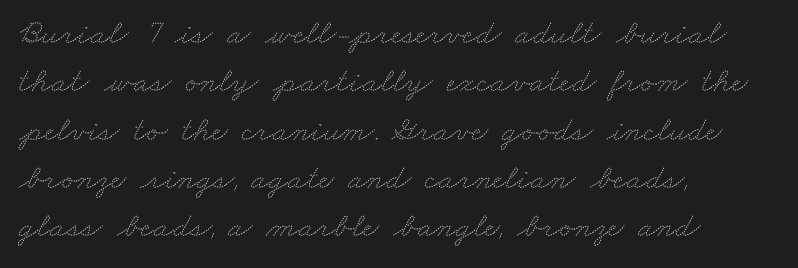
Spacing between characters is what you'd get straight out of the box. Note the varied advance widths — an 'i' is clearly narrower than an 'm'. Every row of glyphs begins at an identical x-position on the left. How would I describe the line gaps? Plain and ordinary. The gap between lines stays unmarked.
